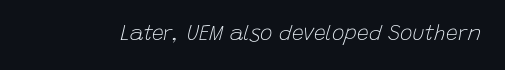
Q: Is the text bold? A: No.
Q: Is the text italic (slanted)? A: Yes, it leans right by about 15 degrees.
Q: Is the text underlined? A: No.
Q: Is the spacing between letters normal or unusually wide? A: Normal.
